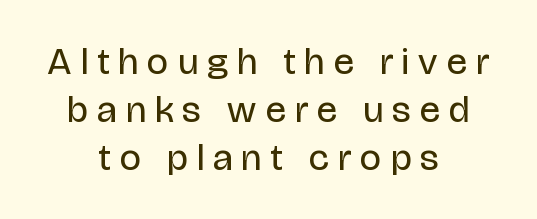
Q: Is the text bold? A: No.
Q: Is the text italic (slanted)? A: No, it is upright.
Q: Is the typeface a serif or a sans-serif typeface? A: Sans-serif.
Q: Is the text underlined? A: No.
Q: How is the paragraph aligned? A: Centered.
Q: Is the spacing between letters normal or unusually wide? A: Unusually wide.
Q: Is the spacing between lines tight, normal or loose? A: Normal.
Q: Width (condensed, normal, or wide)? A: Condensed.
Q: Stroke contrast? A: Low.
Q: x-height? A: Large.
Q: Monospaced? A: No.
